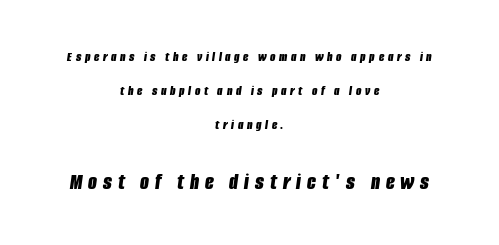
The image shows 23 px bold type, italic (leaning right); set centered, loose line spacing (2.43x), unusually wide letter spacing (+0.26 em), not underlined; the second (bottom) block is 1.64x larger.
